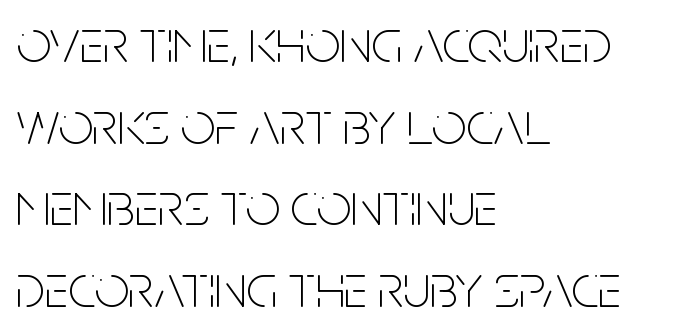
The image shows 61 px thin, condensed sans-serif type, upright; set left-aligned, normal line spacing (1.34x), normal letter spacing, not underlined; low stroke contrast and a large x-height.
